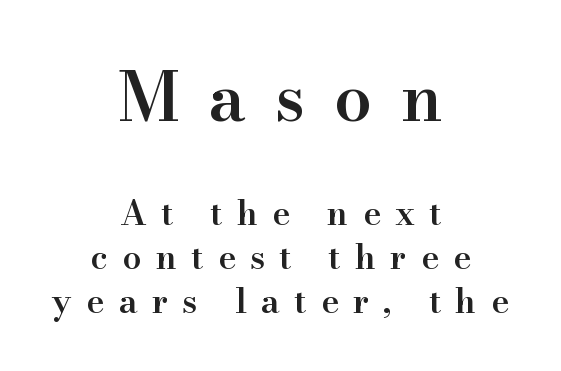
Typesetter's note: demi weight, one step under bold. Ascenders rise straight up at ninety degrees. In terms of letterspacing, this is a distinctly airy, spread setting. Size hierarchy here favors the leading block over the trailing one. The rows are spaced the way most documents space them. Proportional: the letters do not fall into vertical columns.
